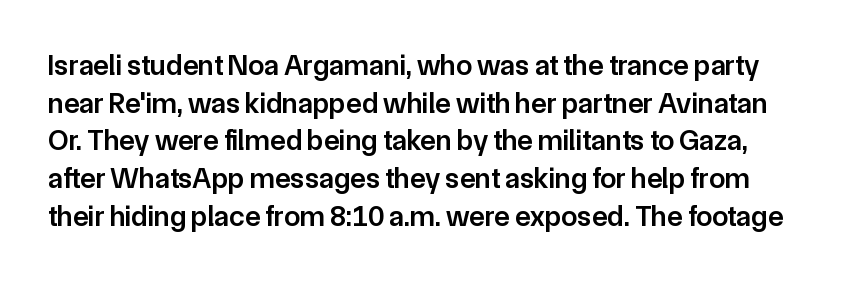
Q: Is the text bold? A: Semi-bold.
Q: Is the text italic (slanted)? A: No, it is upright.
Q: Is the typeface a serif or a sans-serif typeface? A: Sans-serif.
Q: Is the text underlined? A: No.
Q: Is the spacing between letters normal or unusually wide? A: Normal.
Q: Is the spacing between lines tight, normal or loose? A: Normal.
Q: Width (condensed, normal, or wide)? A: Normal.
Q: Stroke contrast? A: Low.
Q: x-height? A: Medium.
Q: Monospaced? A: No.
